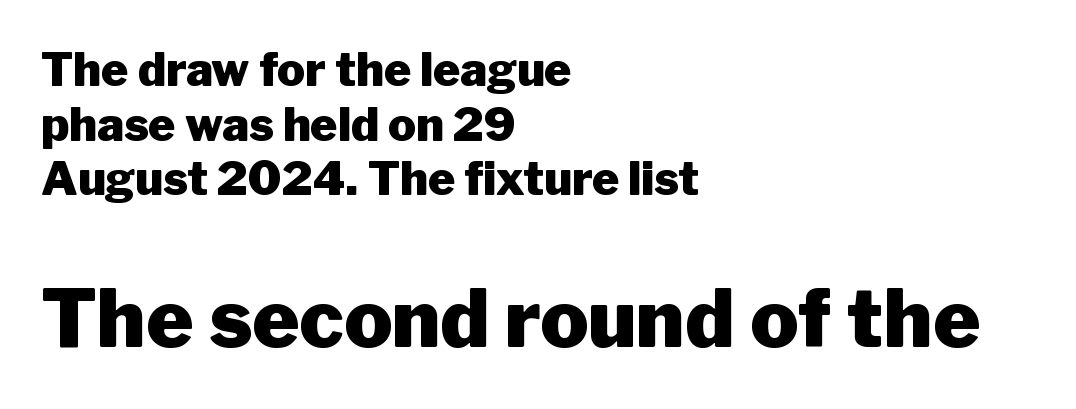
Q: Is the text bold? A: Yes.
Q: Is the text italic (slanted)? A: No, it is upright.
Q: Is the typeface a serif or a sans-serif typeface? A: Sans-serif.
Q: Is the text underlined? A: No.
Q: How is the paragraph aligned? A: Left-aligned.
Q: Is the spacing between letters normal or unusually wide? A: Normal.
Q: Which block of text is set in a larger size, the first (top) or the second (bottom)? A: The second (bottom) one.
Q: Width (condensed, normal, or wide)? A: Normal.
Q: Stroke contrast? A: Low.
Q: x-height? A: Medium.
Q: Monospaced? A: No.
